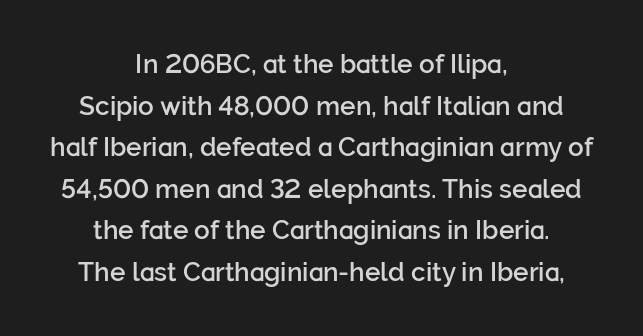
A centered setting, common on invitations and titles, is used for this passage. A roman cut, with each character standing at attention. Check under the words: just untouched page. Rows of type keep a routine distance in the vertical direction. A semibold gives these letters moderate extra thickness, short of bold.
